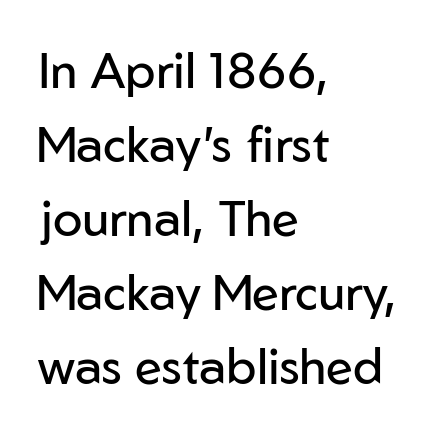
The lines sit at an ordinary, default distance from one another. Students, note that the glyphs here touch the page at normal intervals. One-word summary of the alignment: left. Heaviness? Minimal to ordinary, like unemphasized prose.
